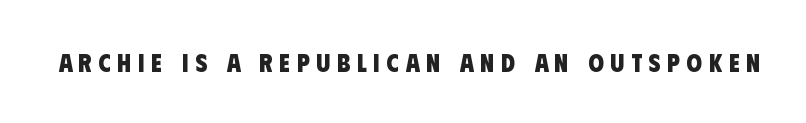
The image shows 25 px bold type; set unusually wide letter spacing (+0.27 em), not underlined.
